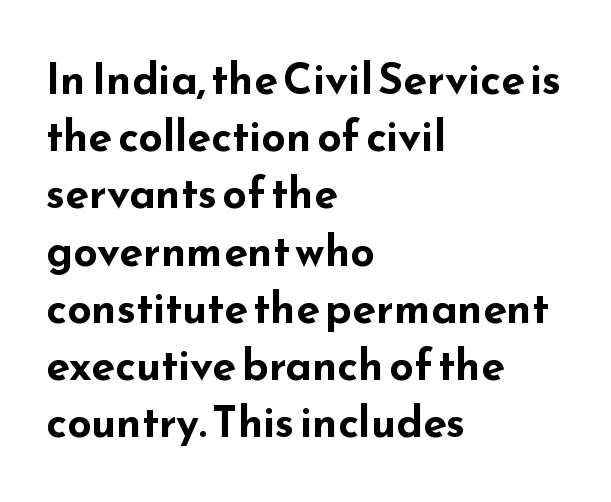
Tall strokes in this sample are plumb rather than angled. Compared with a centered layout, this one pins lines to the left instead. The passage shown stacks its lines at a standard gap. Plenty of ink on the page — the face is bold. The font family rendered here belongs to the sans-serif group.
